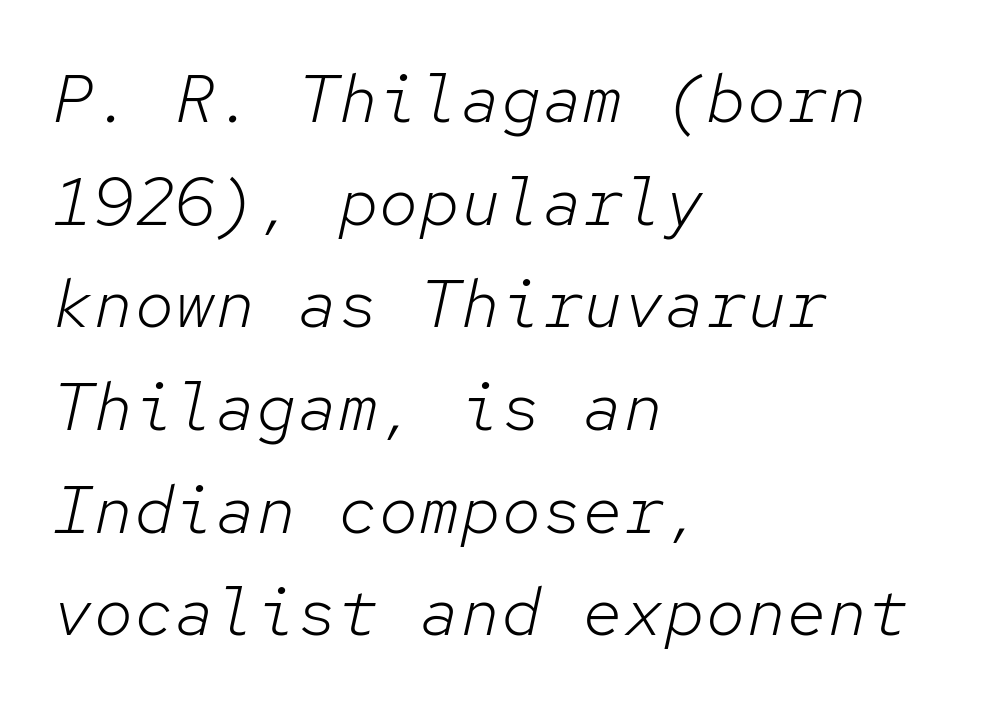
Q: Is the text bold? A: No.
Q: Is the text italic (slanted)? A: Yes, it leans right by about 12 degrees.
Q: Is the text underlined? A: No.
Q: How is the paragraph aligned? A: Left-aligned.
Q: Is the spacing between letters normal or unusually wide? A: Normal.
Q: Is the spacing between lines tight, normal or loose? A: Normal.
Q: Width (condensed, normal, or wide)? A: Normal.
Q: Stroke contrast? A: Low.
Q: x-height? A: Medium.
Q: Monospaced? A: Yes.
